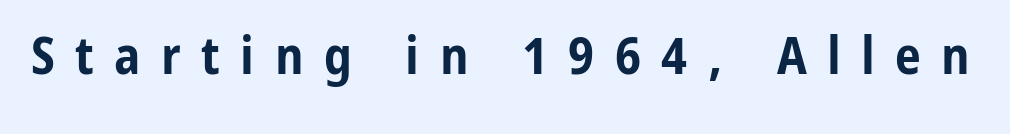
The image shows 52 px bold, condensed sans-serif type, upright; set unusually wide letter spacing (+0.39 em), not underlined; low stroke contrast and a medium x-height.
